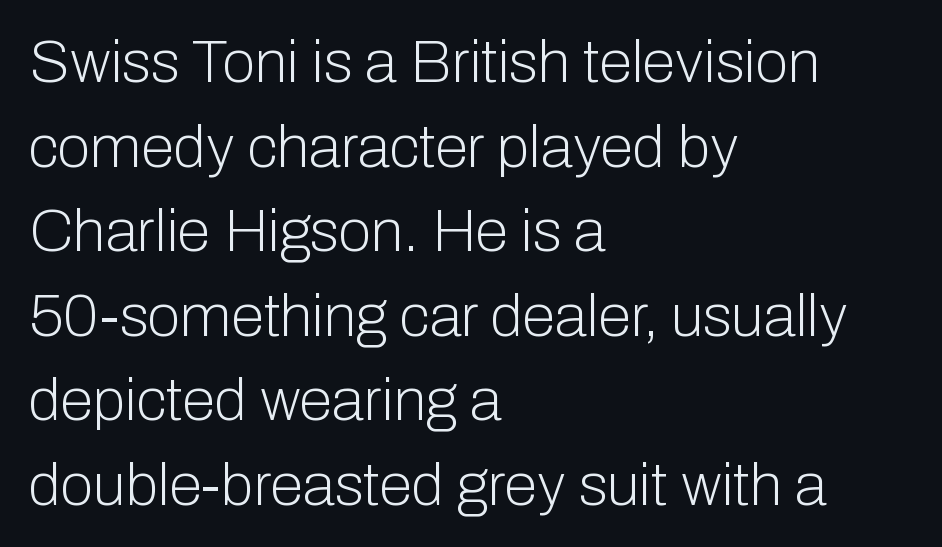
The image shows 60 px light sans-serif type, upright; set left-aligned, normal line spacing (1.41x), normal letter spacing, not underlined; low stroke contrast and a medium x-height.
